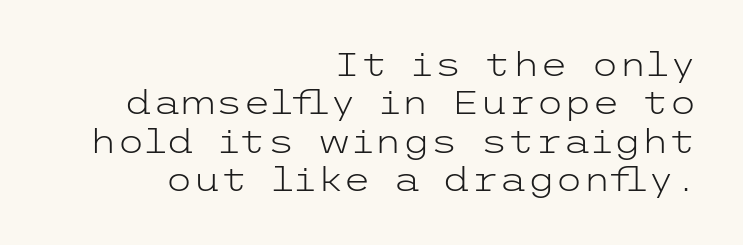
Q: Is the text bold? A: No.
Q: Is the text italic (slanted)? A: No, it is upright.
Q: Is the typeface a serif or a sans-serif typeface? A: Sans-serif.
Q: Is the text underlined? A: No.
Q: How is the paragraph aligned? A: Right-aligned.
Q: Is the spacing between letters normal or unusually wide? A: Normal.
Q: Width (condensed, normal, or wide)? A: Wide.
Q: Stroke contrast? A: Low.
Q: x-height? A: Medium.
